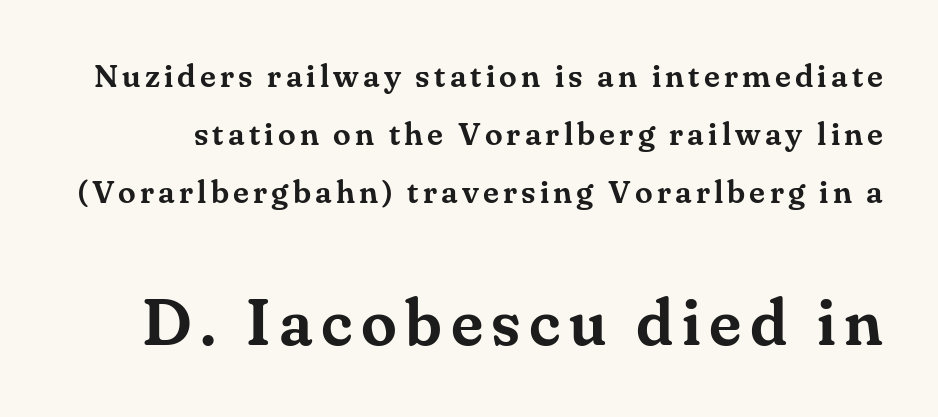
{"serif": "yes", "italic": "no", "width": "normal", "stroke_contrast": "medium", "x_height": "small", "monospaced": "no", "underline": "no", "line_spacing_ratio": 1.81, "larger_block": "second", "size_ratio": 2.03, "glyph_px": 65}
